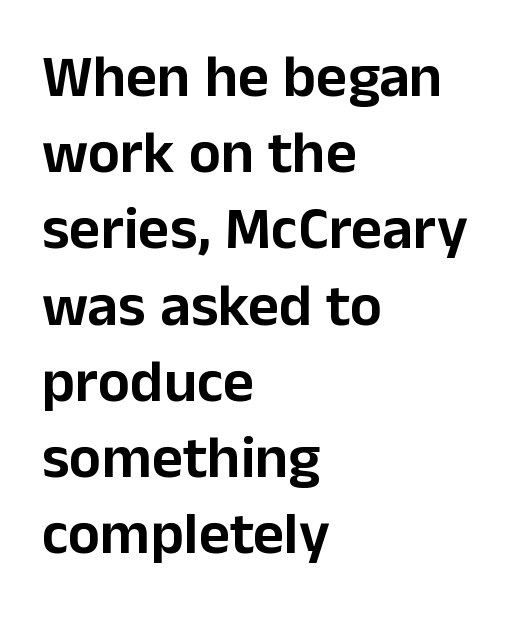
{"serif": "no", "italic": "no", "width": "normal", "stroke_contrast": "low", "x_height": "medium", "monospaced": "no", "underline": "no", "align": "left", "line_spacing": "normal", "line_spacing_ratio": 1.27, "letter_spacing": "normal", "letter_spacing_em": 0.0, "glyph_px": 60}
